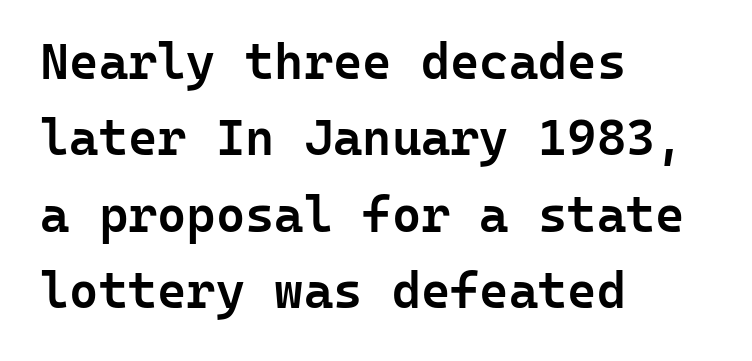
{"serif": "no", "italic": "no", "bold": "semi", "weight": "semibold", "width": "normal", "stroke_contrast": "low", "x_height": "medium", "monospaced": "yes", "underline": "no", "align": "left", "line_spacing": "normal", "line_spacing_ratio": 1.53, "letter_spacing": "normal", "letter_spacing_em": 0.0, "glyph_px": 50}
